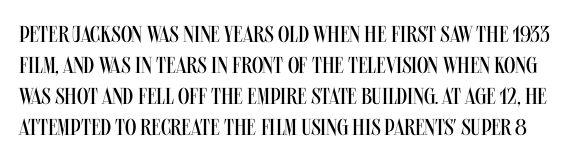
{"italic": "no", "bold": "no", "underline": "no", "line_spacing": "normal", "line_spacing_ratio": 1.35, "letter_spacing": "normal", "letter_spacing_em": 0.0, "glyph_px": 23}
